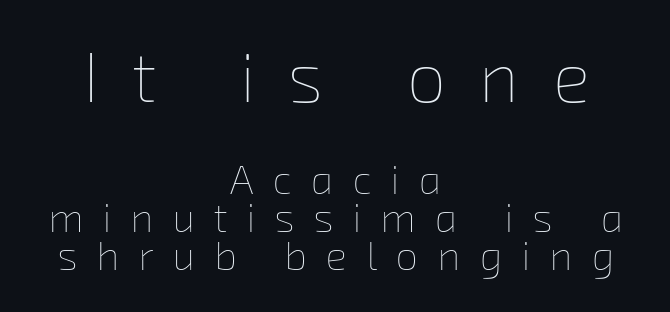
{"bold": "no", "weight": "thin", "width": "normal", "stroke_contrast": "low", "x_height": "medium", "monospaced": "no", "underline": "no", "align": "center", "line_spacing": "tight", "line_spacing_ratio": 0.95, "letter_spacing": "wide", "letter_spacing_em": 0.48, "larger_block": "first", "size_ratio": 1.75, "glyph_px": 70}
